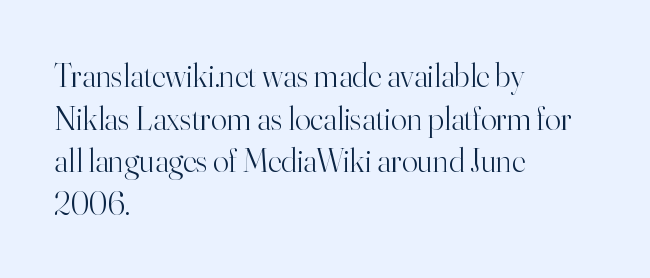
The image shows 33 px light serif type, upright; set left-aligned, normal line spacing (1.29x), normal letter spacing, not underlined; high stroke contrast and a small x-height.
